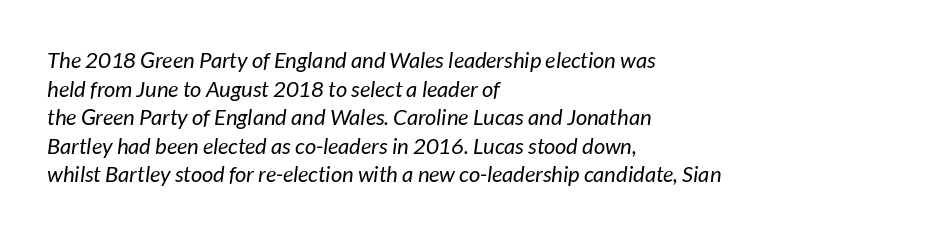
Q: Is the text bold? A: No.
Q: Is the text underlined? A: No.
Q: How is the paragraph aligned? A: Left-aligned.
Q: Is the spacing between letters normal or unusually wide? A: Normal.
Q: Is the spacing between lines tight, normal or loose? A: Normal.
